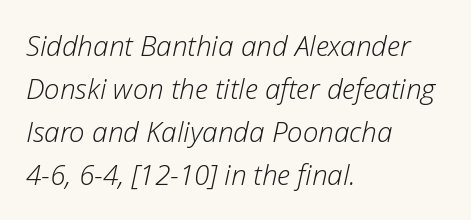
{"italic": "yes", "lean": "right", "slant_degrees": 12, "bold": "no", "weight": "light", "width": "normal", "stroke_contrast": "low", "x_height": "medium", "monospaced": "no", "underline": "no", "align": "left", "line_spacing": "normal", "line_spacing_ratio": 1.53, "letter_spacing": "normal", "letter_spacing_em": 0.0, "glyph_px": 28}
